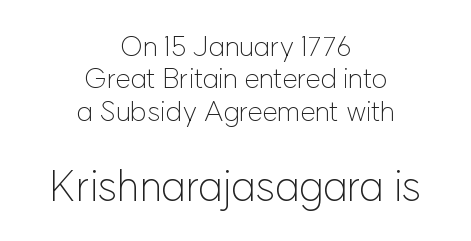
{"serif": "no", "italic": "no", "bold": "no", "weight": "light", "width": "normal", "stroke_contrast": "low", "x_height": "medium", "monospaced": "no", "underline": "no", "align": "center", "line_spacing_ratio": 1.16, "letter_spacing": "normal", "letter_spacing_em": 0.0, "larger_block": "second", "size_ratio": 1.5, "glyph_px": 42}
